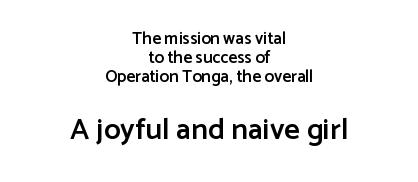
{"serif": "no", "italic": "no", "bold": "semi", "weight": "semibold", "width": "normal", "stroke_contrast": "low", "x_height": "medium", "monospaced": "no", "underline": "no", "align": "center", "line_spacing": "tight", "line_spacing_ratio": 1.12, "letter_spacing": "normal", "letter_spacing_em": 0.0, "larger_block": "second", "size_ratio": 1.76, "glyph_px": 30}
